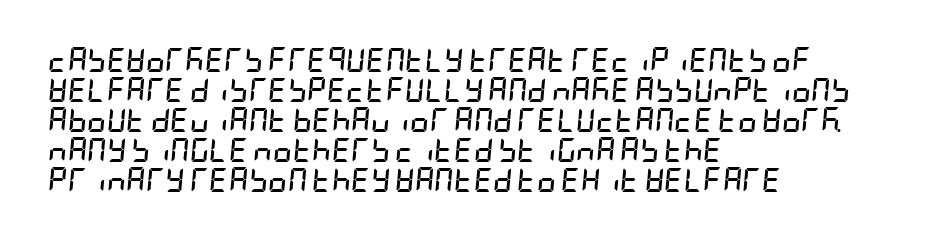
Q: Is the text bold? A: Yes.
Q: Is the text italic (slanted)? A: Yes, it leans right by about 5 degrees.
Q: Is the text underlined? A: No.
Q: How is the paragraph aligned? A: Left-aligned.
Q: Is the spacing between letters normal or unusually wide? A: Normal.
Q: Is the spacing between lines tight, normal or loose? A: Normal.
